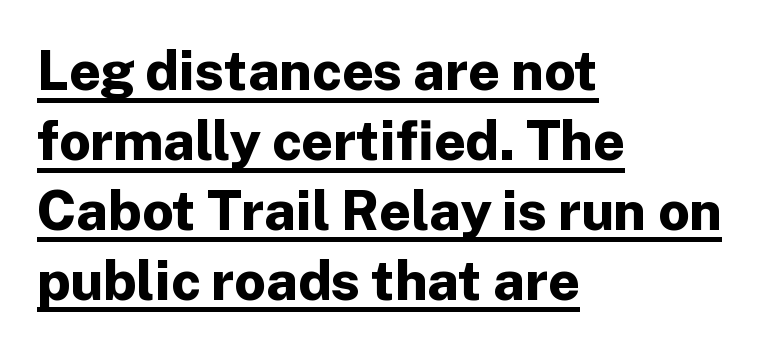
Q: Is the text bold? A: Yes.
Q: Is the text italic (slanted)? A: No, it is upright.
Q: Is the typeface a serif or a sans-serif typeface? A: Sans-serif.
Q: Is the text underlined? A: Yes.
Q: How is the paragraph aligned? A: Left-aligned.
Q: Is the spacing between letters normal or unusually wide? A: Normal.
Q: Is the spacing between lines tight, normal or loose? A: Normal.
Q: Width (condensed, normal, or wide)? A: Normal.
Q: Stroke contrast? A: Low.
Q: x-height? A: Medium.
Q: Monospaced? A: No.
